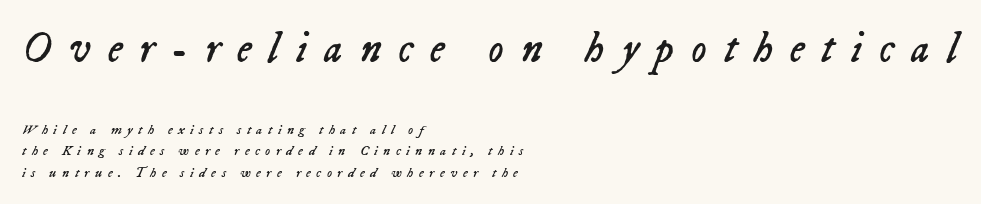
Q: Is the text bold? A: No.
Q: Is the text italic (slanted)? A: Yes, it leans right by about 23 degrees.
Q: Is the text underlined? A: No.
Q: How is the paragraph aligned? A: Left-aligned.
Q: Is the spacing between letters normal or unusually wide? A: Unusually wide.
Q: Is the spacing between lines tight, normal or loose? A: Normal.
Q: Which block of text is set in a larger size, the first (top) or the second (bottom)? A: The first (top) one.
Q: Width (condensed, normal, or wide)? A: Normal.
Q: Stroke contrast? A: Low.
Q: x-height? A: Medium.
Q: Monospaced? A: No.
